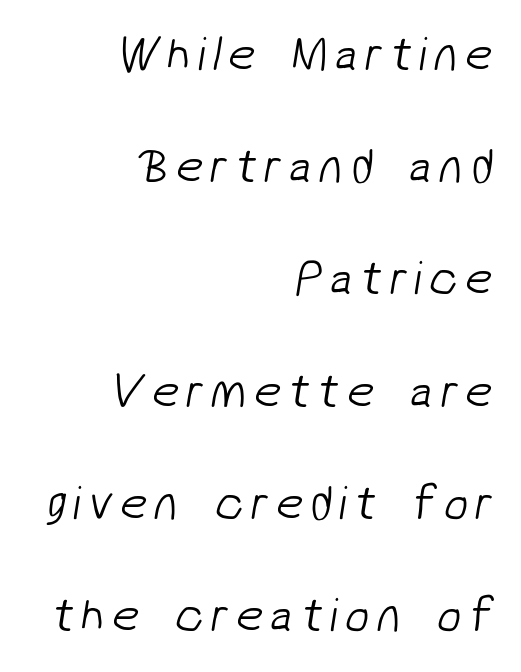
Counters stay open thanks to moderate or lighter strokes. Every row of glyphs terminates at an identical x-position on the right. What kind of face is this? One without serifs — a sans. Rule under the text: the space is simply empty. Do the characters align in a grid? No, the font is proportional. Honestly, the rows look like they've been pulled way apart.
